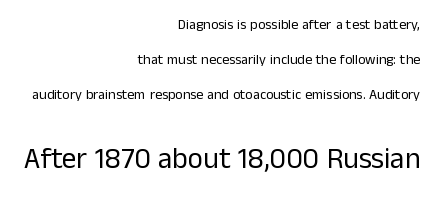
Q: Is the text bold? A: No.
Q: Is the text italic (slanted)? A: No, it is upright.
Q: Is the typeface a serif or a sans-serif typeface? A: Sans-serif.
Q: Is the text underlined? A: No.
Q: How is the paragraph aligned? A: Right-aligned.
Q: Is the spacing between letters normal or unusually wide? A: Normal.
Q: Is the spacing between lines tight, normal or loose? A: Loose.
Q: Which block of text is set in a larger size, the first (top) or the second (bottom)? A: The second (bottom) one.
Q: Width (condensed, normal, or wide)? A: Normal.
Q: Stroke contrast? A: Low.
Q: x-height? A: Medium.
Q: Monospaced? A: No.
